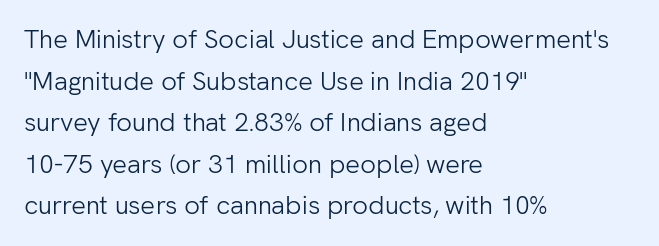
{"italic": "no", "bold": "no", "underline": "no", "align": "left", "line_spacing": "normal", "line_spacing_ratio": 1.6, "letter_spacing": "normal", "letter_spacing_em": 0.0, "glyph_px": 26}
